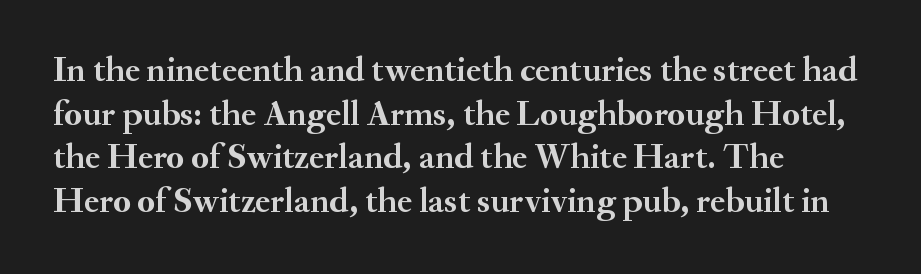
Q: Is the text bold? A: Yes.
Q: Is the text italic (slanted)? A: No, it is upright.
Q: Is the typeface a serif or a sans-serif typeface? A: Serif.
Q: Is the text underlined? A: No.
Q: How is the paragraph aligned? A: Left-aligned.
Q: Is the spacing between letters normal or unusually wide? A: Normal.
Q: Width (condensed, normal, or wide)? A: Normal.
Q: Stroke contrast? A: Medium.
Q: x-height? A: Small.
Q: Monospaced? A: No.
